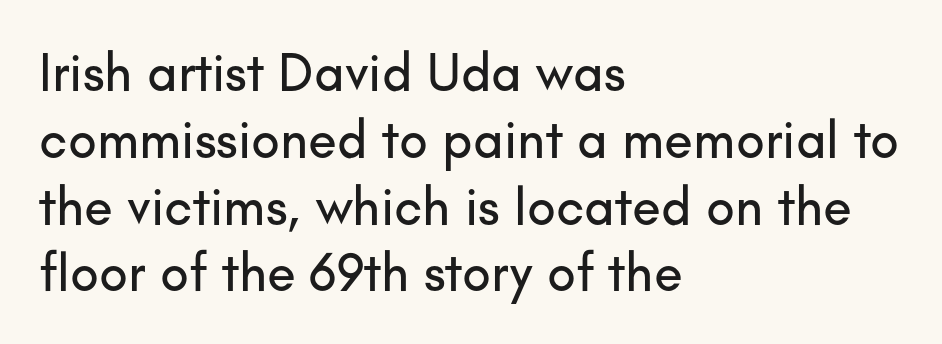
Q: Is the text italic (slanted)? A: No, it is upright.
Q: Is the typeface a serif or a sans-serif typeface? A: Sans-serif.
Q: Is the text underlined? A: No.
Q: How is the paragraph aligned? A: Left-aligned.
Q: Is the spacing between letters normal or unusually wide? A: Normal.
Q: Is the spacing between lines tight, normal or loose? A: Normal.
Q: Width (condensed, normal, or wide)? A: Normal.
Q: Stroke contrast? A: Low.
Q: x-height? A: Small.
Q: Monospaced? A: No.
